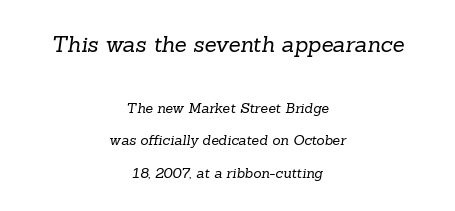
The characters are drawn with everyday or finer stroke widths. Typesetter's note — upper block bumped up in size, lower block left smaller. The paragraph has two soft edges and a firm central axis. The tracking reads as untouched default to a designer's eye. Descender tails drop into unmarked territory. Leading: increased.
